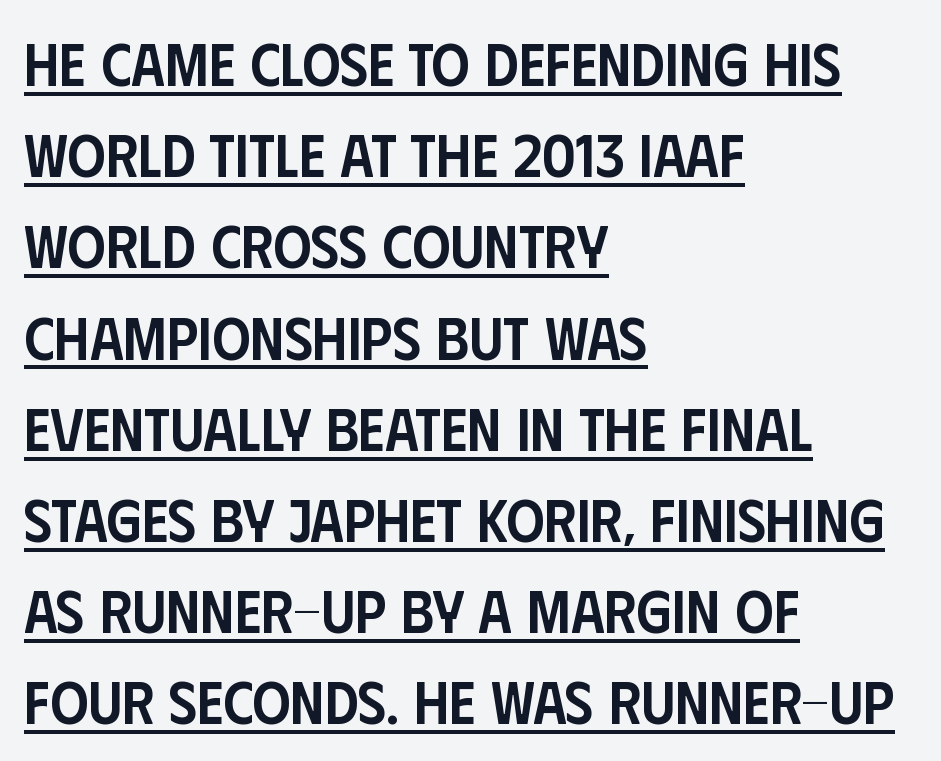
{"serif": "no", "italic": "no", "bold": "semi", "weight": "semibold", "width": "condensed", "stroke_contrast": "low", "x_height": "large", "monospaced": "no", "underline": "yes", "align": "left", "line_spacing": "normal", "line_spacing_ratio": 1.52, "letter_spacing": "normal", "letter_spacing_em": 0.0, "glyph_px": 60}
